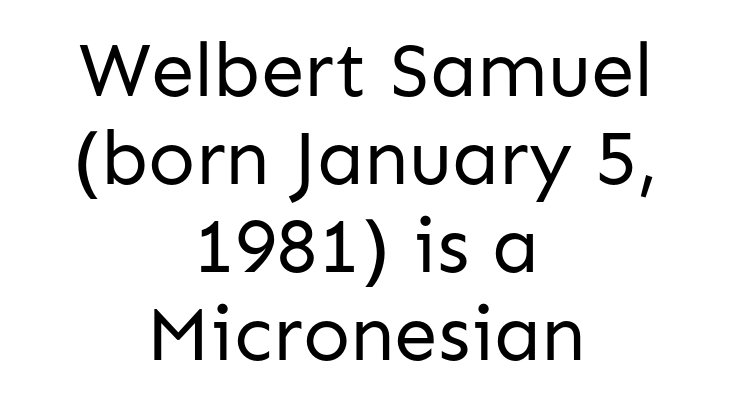
Q: Is the text bold? A: No.
Q: Is the text italic (slanted)? A: No, it is upright.
Q: Is the typeface a serif or a sans-serif typeface? A: Sans-serif.
Q: Is the text underlined? A: No.
Q: How is the paragraph aligned? A: Centered.
Q: Is the spacing between letters normal or unusually wide? A: Normal.
Q: Is the spacing between lines tight, normal or loose? A: Tight.
Q: Width (condensed, normal, or wide)? A: Normal.
Q: Stroke contrast? A: Low.
Q: x-height? A: Medium.
Q: Monospaced? A: No.
